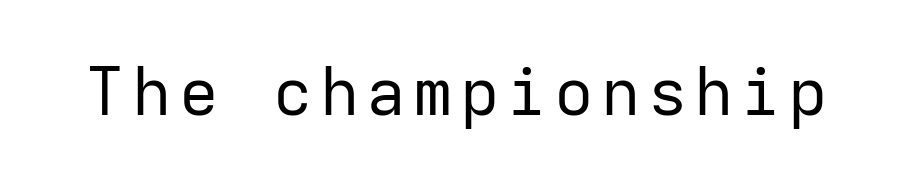
{"serif": "no", "italic": "no", "bold": "no", "weight": "regular", "width": "normal", "stroke_contrast": "low", "x_height": "medium", "monospaced": "yes", "underline": "no", "glyph_px": 66}
